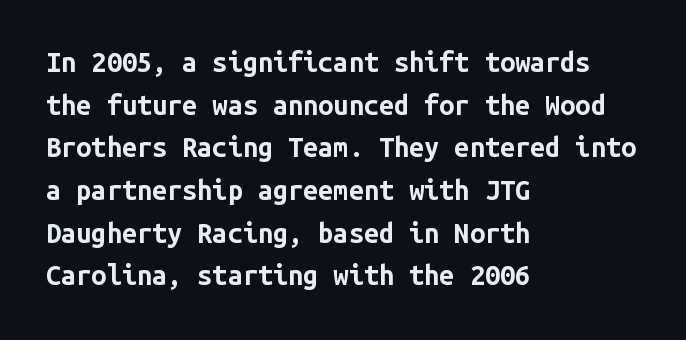
Q: Is the text bold? A: Yes.
Q: Is the text italic (slanted)? A: No, it is upright.
Q: Is the text underlined? A: No.
Q: How is the paragraph aligned? A: Left-aligned.
Q: Is the spacing between letters normal or unusually wide? A: Normal.
Q: Is the spacing between lines tight, normal or loose? A: Normal.
